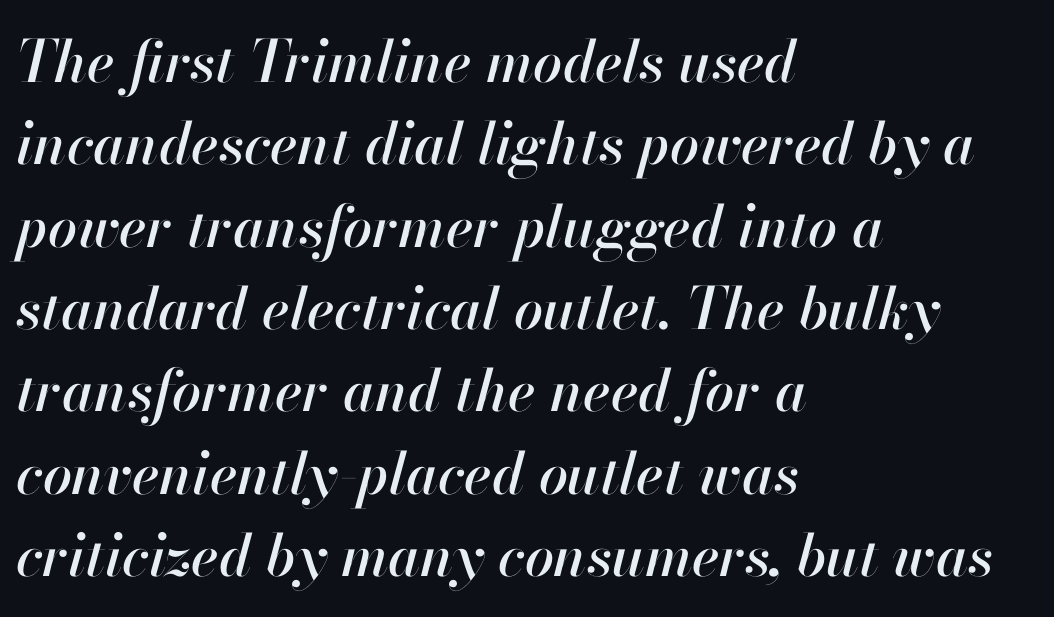
Q: Is the text italic (slanted)? A: Yes, it leans right by about 13 degrees.
Q: Is the text underlined? A: No.
Q: How is the paragraph aligned? A: Left-aligned.
Q: Is the spacing between letters normal or unusually wide? A: Normal.
Q: Is the spacing between lines tight, normal or loose? A: Normal.
Q: Width (condensed, normal, or wide)? A: Normal.
Q: Stroke contrast? A: High.
Q: x-height? A: Small.
Q: Monospaced? A: No.
